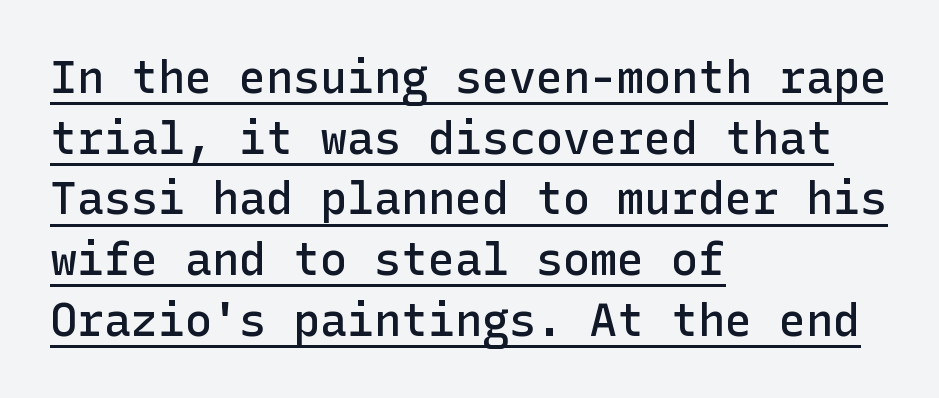
{"serif": "no", "italic": "no", "bold": "semi", "weight": "semibold", "width": "normal", "stroke_contrast": "low", "x_height": "medium", "underline": "yes", "align": "left", "line_spacing": "normal", "line_spacing_ratio": 1.35, "letter_spacing": "normal", "letter_spacing_em": 0.0, "glyph_px": 45}
